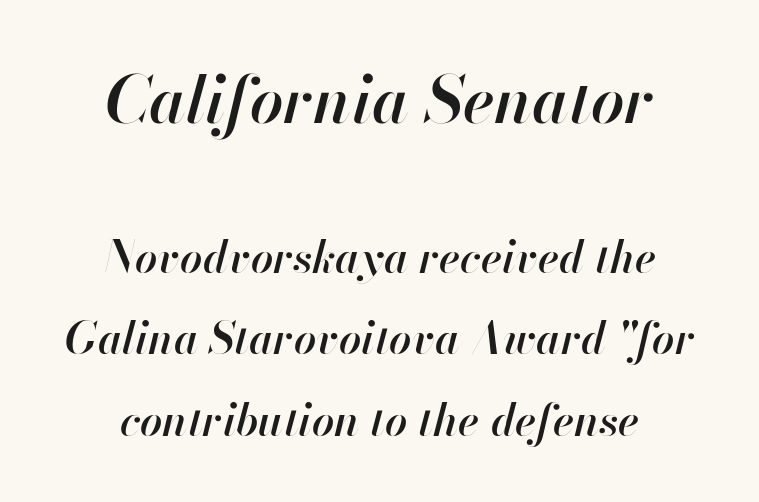
The passage is arranged like a title page — every line centered. Caption: semibold face, moderately heavy strokes. The glyphs look as if they've been sheared to an angle. Standard letterfit; no display-style spreading of the glyphs.
